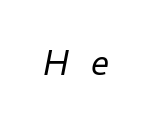
{"italic": "yes", "lean": "right", "slant_degrees": 11, "bold": "no", "weight": "light", "width": "normal", "stroke_contrast": "low", "x_height": "medium", "monospaced": "no", "underline": "no", "letter_spacing": "wide", "letter_spacing_em": 0.48, "glyph_px": 45}
